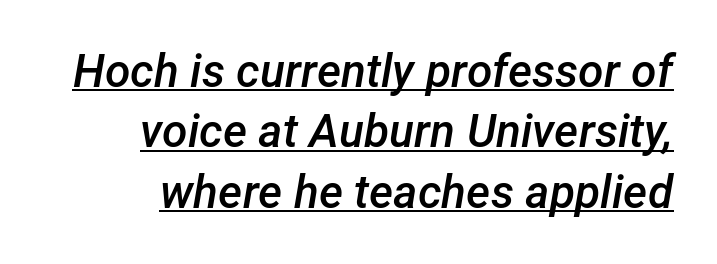
{"italic": "yes", "lean": "right", "slant_degrees": 12, "bold": "semi", "weight": "semibold", "width": "normal", "stroke_contrast": "low", "x_height": "medium", "monospaced": "no", "underline": "yes", "align": "right", "line_spacing": "normal", "line_spacing_ratio": 1.31, "letter_spacing": "normal", "letter_spacing_em": 0.0, "glyph_px": 46}
